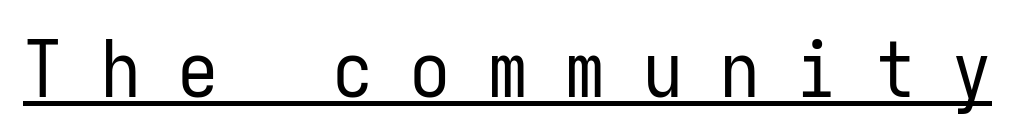
The image shows 79 px regular-weight, condensed sans-serif type, upright, monospaced; set unusually wide letter spacing (+0.48 em), underlined; low stroke contrast and a medium x-height.
